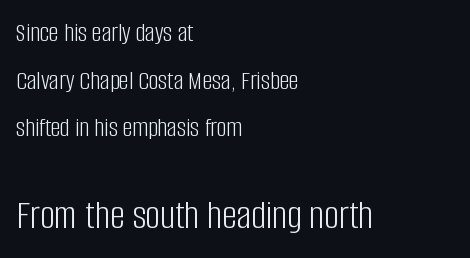
The image shows 41 px light, condensed sans-serif type, upright; set left-aligned, line spacing 1.76x, normal letter spacing, not underlined; the second (bottom) block is 1.52x larger; low stroke contrast and a large x-height.
